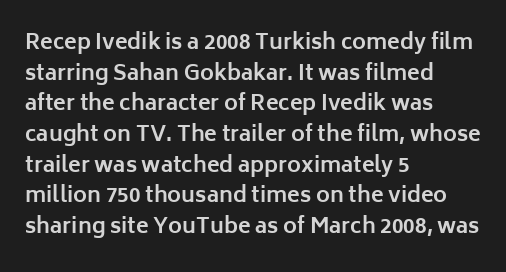
{"italic": "no", "bold": "yes", "underline": "no", "align": "left", "line_spacing": "normal", "line_spacing_ratio": 1.46, "letter_spacing": "normal", "letter_spacing_em": 0.0, "glyph_px": 21}
